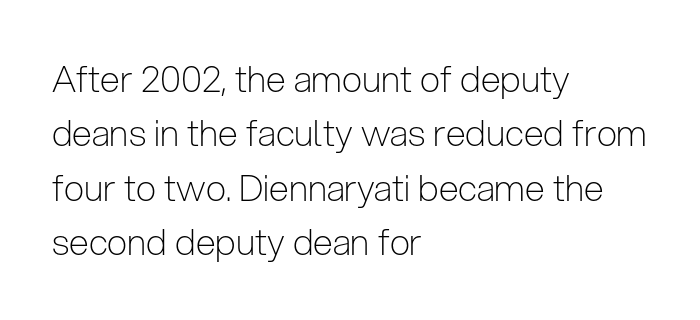
Q: Is the text bold? A: No.
Q: Is the text italic (slanted)? A: No, it is upright.
Q: Is the typeface a serif or a sans-serif typeface? A: Sans-serif.
Q: Is the text underlined? A: No.
Q: How is the paragraph aligned? A: Left-aligned.
Q: Is the spacing between letters normal or unusually wide? A: Normal.
Q: Is the spacing between lines tight, normal or loose? A: Normal.
Q: Width (condensed, normal, or wide)? A: Condensed.
Q: Stroke contrast? A: Low.
Q: x-height? A: Medium.
Q: Monospaced? A: No.
